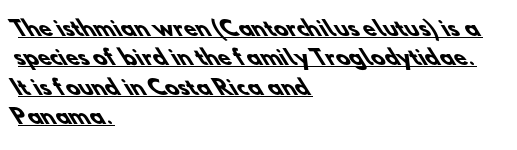
Q: Is the text bold? A: Yes.
Q: Is the text underlined? A: Yes.
Q: How is the paragraph aligned? A: Left-aligned.
Q: Is the spacing between letters normal or unusually wide? A: Normal.
Q: Is the spacing between lines tight, normal or loose? A: Normal.
